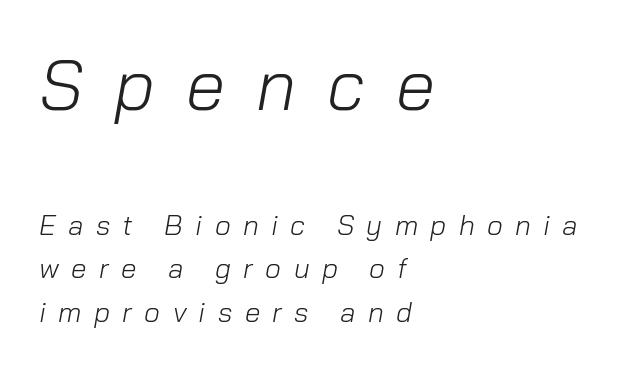
Letter spacing: wide. Spacing verdict: proportional, widths tailored to each character. Compared with a centered layout, this one pins lines to the left instead. Slant detected: the letters are inclined.
